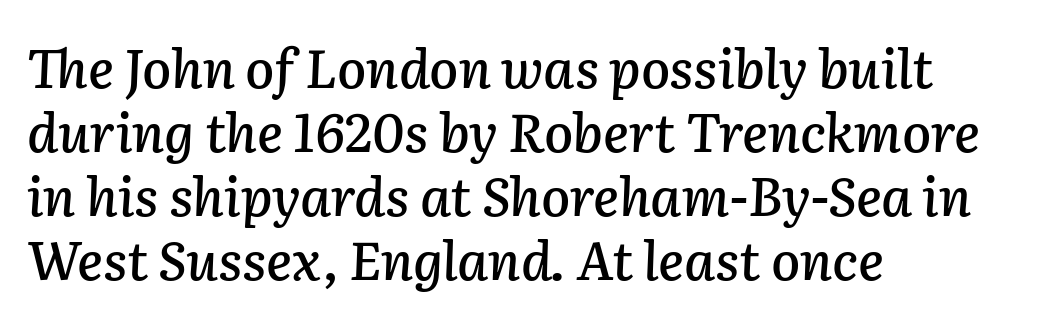
A typesetter would call this zero additional tracking. In terms of posture, this sample is oblique. The ragged edge is on the right, which tells us the setting is flush left. Looks like regular typesetting: each glyph gets only the width it needs.
